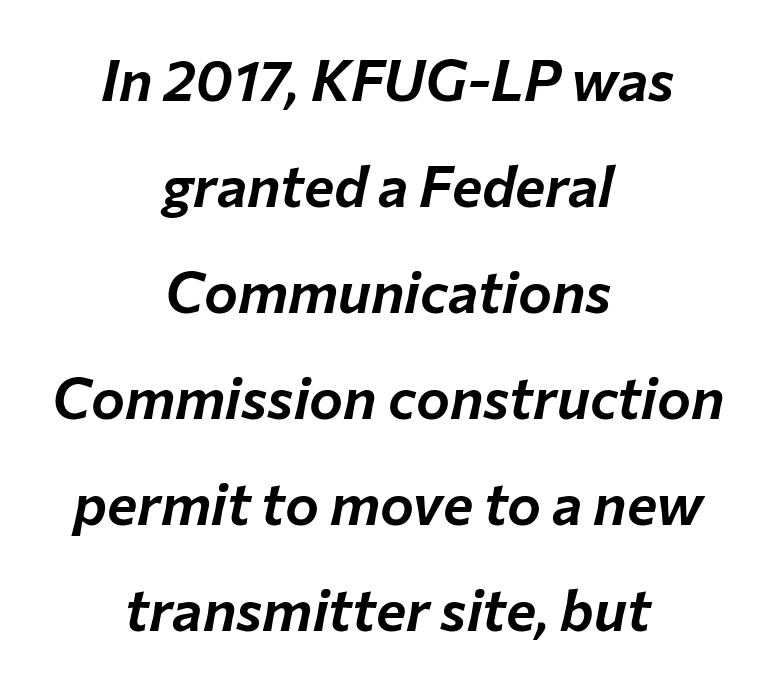
Q: Is the text italic (slanted)? A: Yes, it leans right by about 12 degrees.
Q: Is the text underlined? A: No.
Q: How is the paragraph aligned? A: Centered.
Q: Is the spacing between letters normal or unusually wide? A: Normal.
Q: Width (condensed, normal, or wide)? A: Normal.
Q: Stroke contrast? A: Low.
Q: x-height? A: Medium.
Q: Monospaced? A: No.
